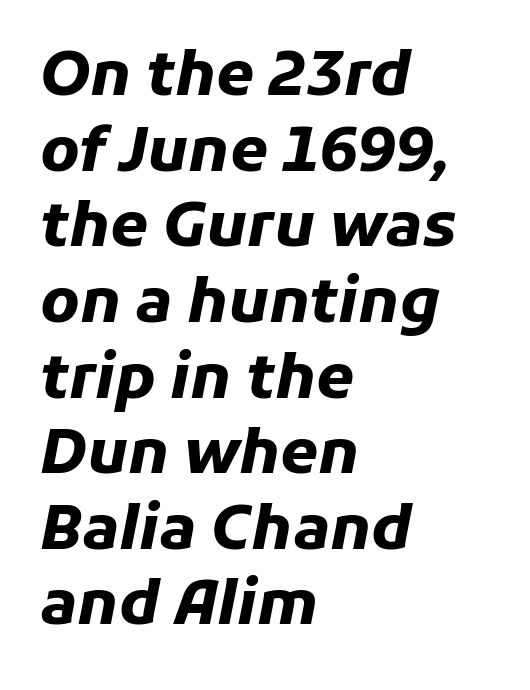
{"italic": "yes", "lean": "right", "slant_degrees": 11, "bold": "yes", "weight": "heavy", "width": "normal", "stroke_contrast": "low", "x_height": "medium", "monospaced": "no", "underline": "no", "align": "left", "line_spacing_ratio": 1.24, "letter_spacing": "normal", "letter_spacing_em": 0.0, "glyph_px": 61}
